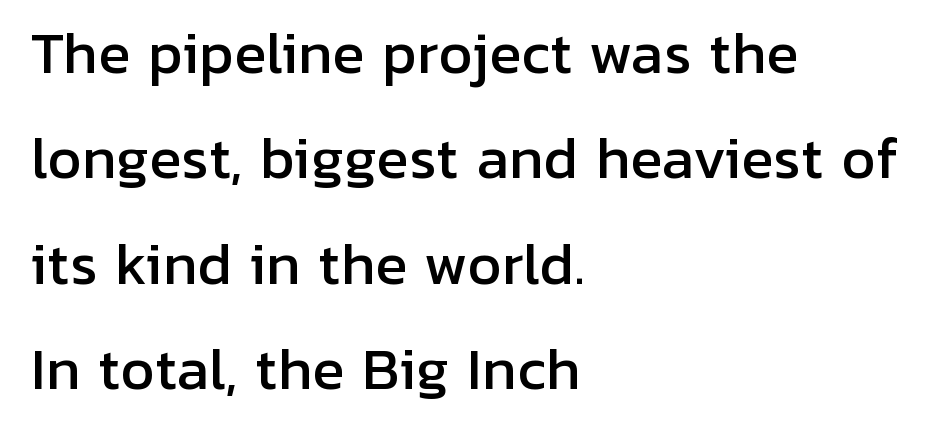
Q: Is the text italic (slanted)? A: No, it is upright.
Q: Is the typeface a serif or a sans-serif typeface? A: Sans-serif.
Q: Is the text underlined? A: No.
Q: How is the paragraph aligned? A: Left-aligned.
Q: Is the spacing between letters normal or unusually wide? A: Normal.
Q: Is the spacing between lines tight, normal or loose? A: Loose.
Q: Width (condensed, normal, or wide)? A: Normal.
Q: Stroke contrast? A: Low.
Q: x-height? A: Medium.
Q: Monospaced? A: No.
